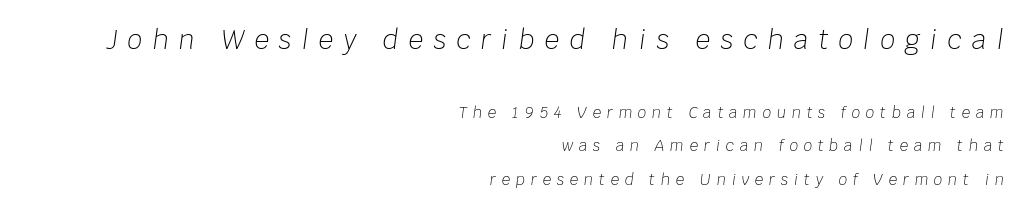
Q: Is the text bold? A: No.
Q: Is the text italic (slanted)? A: Yes, it leans right by about 8 degrees.
Q: Is the text underlined? A: No.
Q: How is the paragraph aligned? A: Right-aligned.
Q: Is the spacing between letters normal or unusually wide? A: Unusually wide.
Q: Is the spacing between lines tight, normal or loose? A: Loose.
Q: Which block of text is set in a larger size, the first (top) or the second (bottom)? A: The first (top) one.
